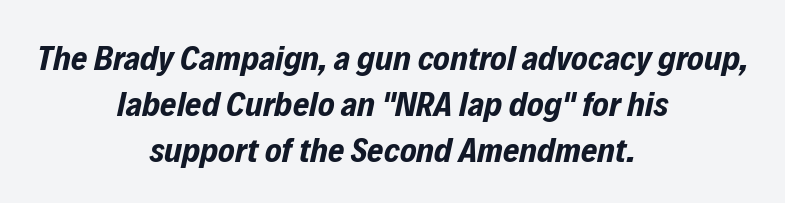
The rendering uses natural spacing where letterforms have individual widths. Notice how the stems are inclined rather than vertical — that's the hallmark of italics. Neither beginnings nor endings align; midpoints do. Students, note that the glyphs here touch the page at normal intervals. The glyphs are unaccompanied by any horizontal stroke below them. Whoever set this chose a conventional vertical rhythm.
